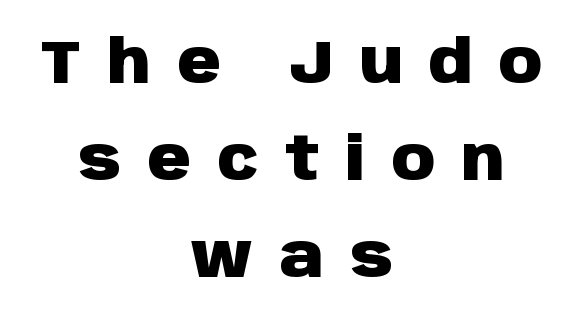
Looks like regular typesetting: each glyph gets only the width it needs. As a designer I'd log this as weight 700, bold. The passage shown is not underscored anywhere. The type sits square on the baseline with zero lean. Classification — sans serif.
